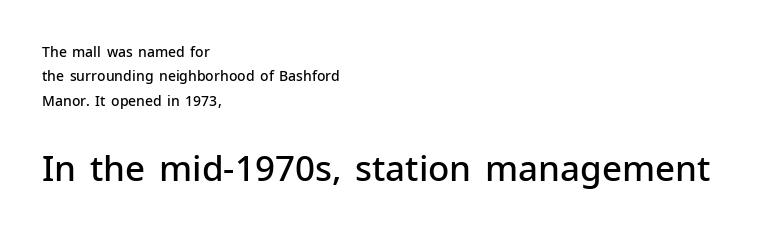
Quick note: underline off. Which of the two is more prominent by size? The second, at the bottom. Notice how the passage keeps a crisp vertical edge on the left only. Firm but not heavy-handed strokes: this text is semibold.
